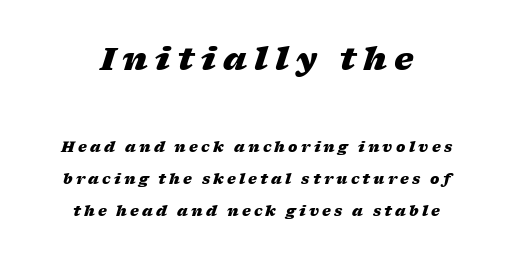
The image shows 31 px heavy, wide type, italic (leaning right); set loose line spacing (2.28x), unusually wide letter spacing (+0.23 em), not underlined; the first (top) block is 2.21x larger; low stroke contrast and a medium x-height.
